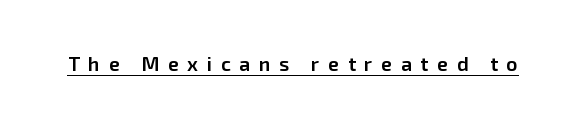
The image shows 20 px text type, upright; set unusually wide letter spacing (+0.43 em), underlined.
